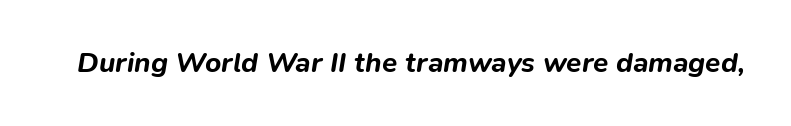
Q: Is the text bold? A: Yes.
Q: Is the text italic (slanted)? A: Yes, it leans right by about 9 degrees.
Q: Is the text underlined? A: No.
Q: Is the spacing between letters normal or unusually wide? A: Normal.
Q: Width (condensed, normal, or wide)? A: Normal.
Q: Stroke contrast? A: Low.
Q: x-height? A: Medium.
Q: Monospaced? A: No.
